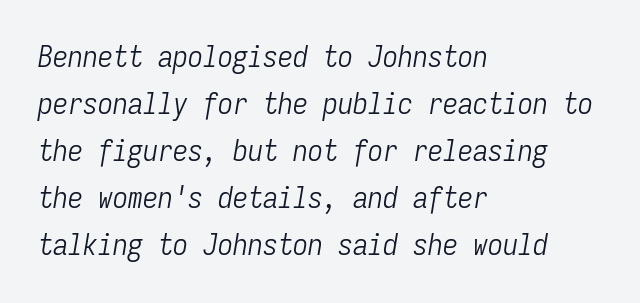
The image shows 30 px light, condensed type, italic (leaning right), monospaced; set left-aligned, normal line spacing (1.57x), normal letter spacing, not underlined; low stroke contrast and a medium x-height.
